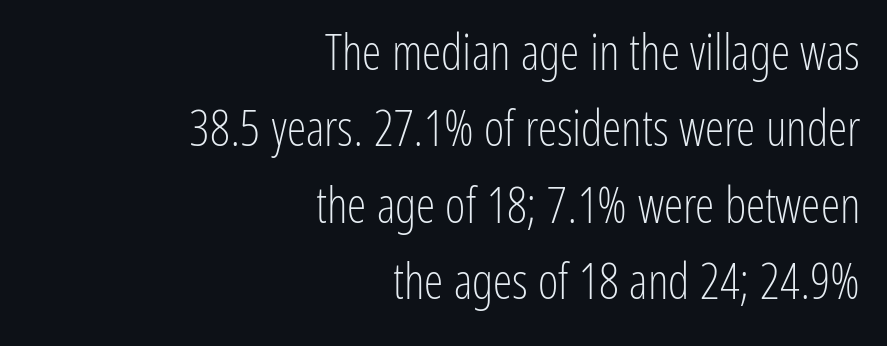
{"serif": "no", "italic": "no", "bold": "no", "weight": "light", "width": "condensed", "stroke_contrast": "low", "x_height": "medium", "monospaced": "no", "underline": "no", "align": "right", "line_spacing": "normal", "line_spacing_ratio": 1.56, "letter_spacing": "normal", "letter_spacing_em": 0.0, "glyph_px": 49}
